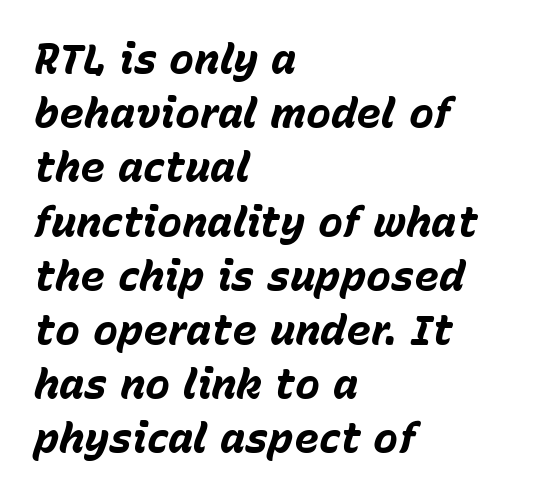
{"italic": "yes", "lean": "right", "slant_degrees": 15, "bold": "yes", "weight": "bold", "width": "normal", "stroke_contrast": "low", "x_height": "medium", "monospaced": "no", "underline": "no", "align": "left", "line_spacing": "normal", "line_spacing_ratio": 1.29, "letter_spacing": "normal", "letter_spacing_em": 0.0, "glyph_px": 42}
